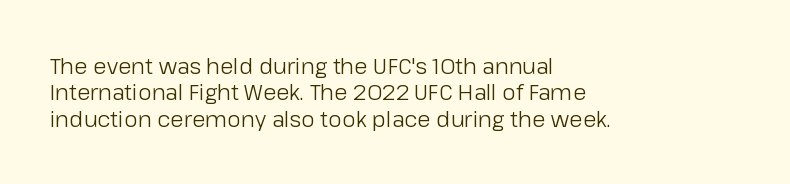
Q: Is the text bold? A: No.
Q: Is the text italic (slanted)? A: No, it is upright.
Q: Is the text underlined? A: No.
Q: How is the paragraph aligned? A: Left-aligned.
Q: Is the spacing between letters normal or unusually wide? A: Normal.
